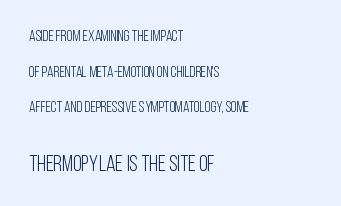
The image shows 22 px text type, upright; set left-aligned, loose line spacing (2.38x), normal letter spacing, not underlined; the second (bottom) block is 1.47x larger.
